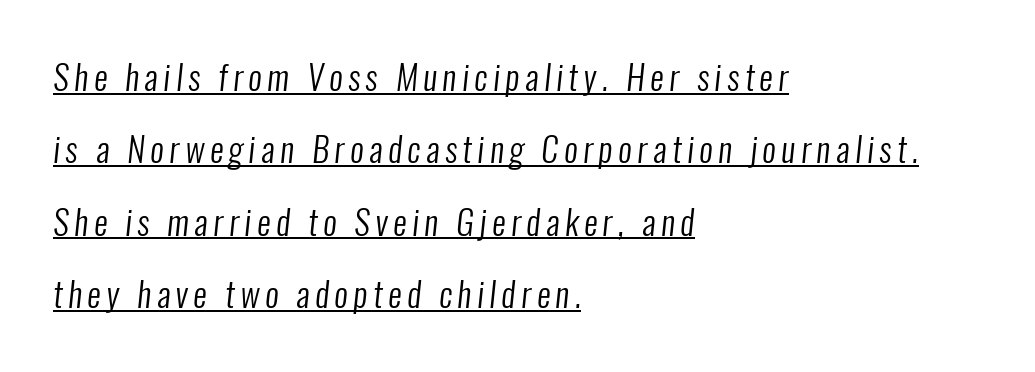
If you measured baseline to baseline, you'd find a long distance. Is this a sans? Yes — the strokes have no serifs. Compared with a typical body face, this is equally light or lighter still. You could not count columns in this text — the font is proportionally spaced.
